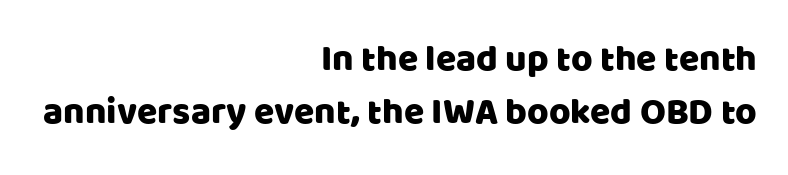
Q: Is the text italic (slanted)? A: No, it is upright.
Q: Is the typeface a serif or a sans-serif typeface? A: Sans-serif.
Q: Is the text underlined? A: No.
Q: How is the paragraph aligned? A: Right-aligned.
Q: Is the spacing between letters normal or unusually wide? A: Normal.
Q: Is the spacing between lines tight, normal or loose? A: Normal.
Q: Width (condensed, normal, or wide)? A: Normal.
Q: Stroke contrast? A: Low.
Q: x-height? A: Large.
Q: Monospaced? A: No.
